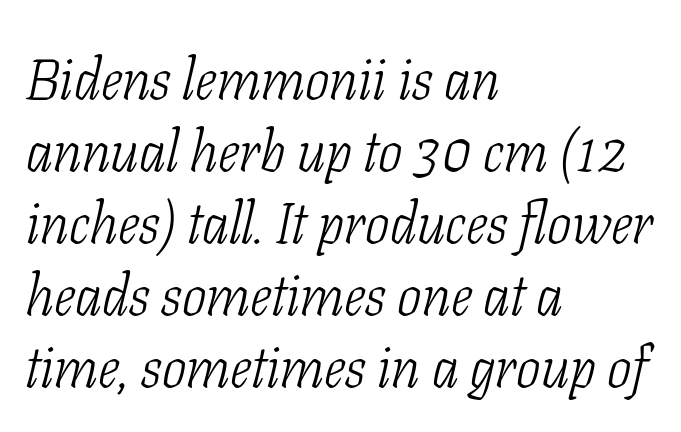
Q: Is the text bold? A: No.
Q: Is the text italic (slanted)? A: Yes, it leans right by about 11 degrees.
Q: Is the typeface a serif or a sans-serif typeface? A: Serif.
Q: Is the text underlined? A: No.
Q: How is the paragraph aligned? A: Left-aligned.
Q: Is the spacing between letters normal or unusually wide? A: Normal.
Q: Width (condensed, normal, or wide)? A: Condensed.
Q: Stroke contrast? A: Low.
Q: x-height? A: Medium.
Q: Monospaced? A: No.
